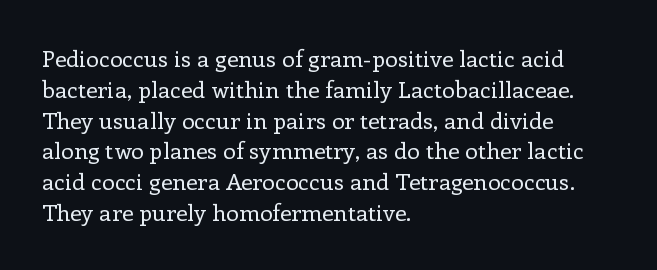
Descenders are the only things crossing below the line. The font sits on the lighter half of the weight spectrum, regular included. Does the copy run flush right? No — it runs flush left. Vertically, the passage feels balanced, rows spaced as you'd expect.
